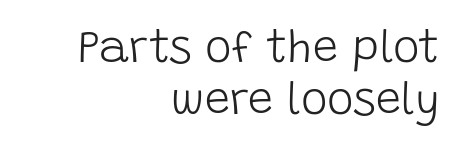
Q: Is the text bold? A: No.
Q: Is the text italic (slanted)? A: No, it is upright.
Q: Is the typeface a serif or a sans-serif typeface? A: Sans-serif.
Q: Is the text underlined? A: No.
Q: How is the paragraph aligned? A: Right-aligned.
Q: Is the spacing between letters normal or unusually wide? A: Normal.
Q: Is the spacing between lines tight, normal or loose? A: Tight.
Q: Width (condensed, normal, or wide)? A: Normal.
Q: Stroke contrast? A: Low.
Q: x-height? A: Large.
Q: Monospaced? A: No.
